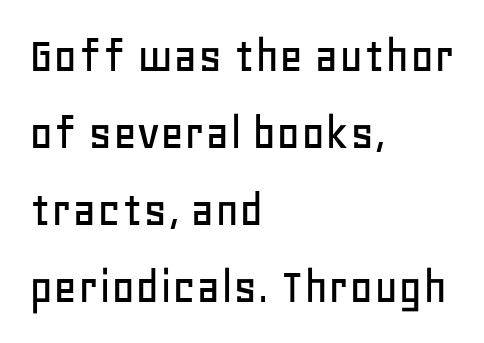
The image shows 52 px sans-serif type, upright; set left-aligned, normal line spacing (1.48x), normal letter spacing, not underlined; low stroke contrast and a large x-height.
